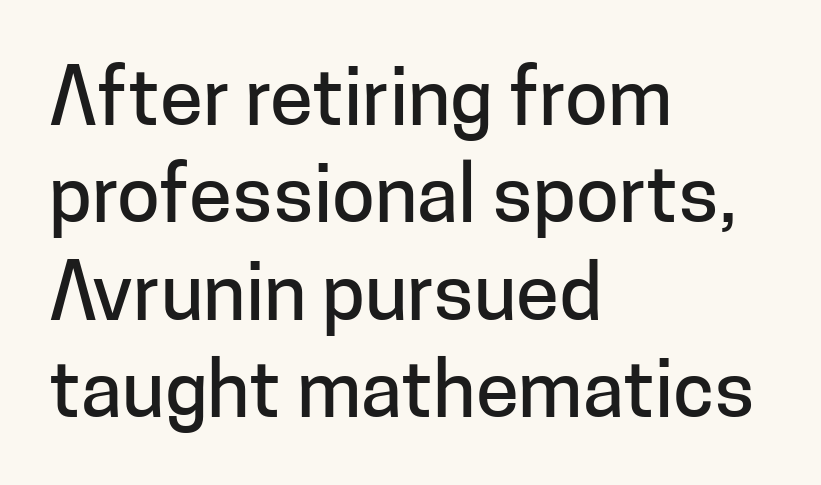
The image shows 78 px sans-serif type, upright; set left-aligned, normal line spacing (1.25x), normal letter spacing, not underlined; low stroke contrast and a medium x-height.
